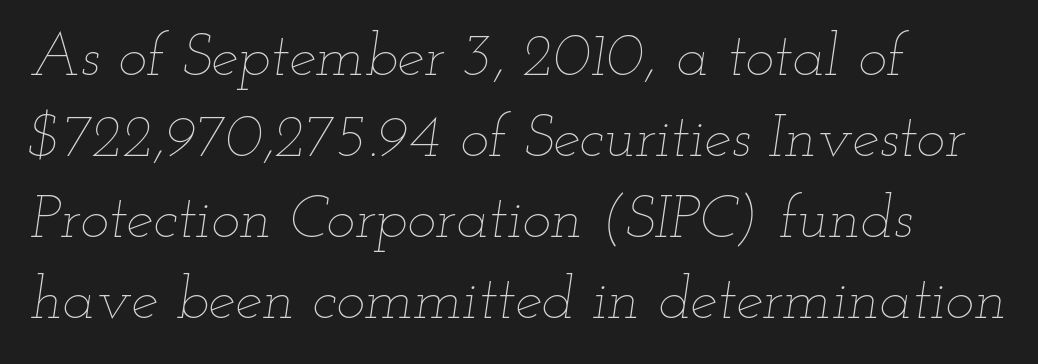
Compared with typical paragraphs, the rows here are spaced about the same. Notice how the stems are inclined rather than vertical — that's the hallmark of italics. The weight would be labelled regular, book, light, or lighter still. Spacing between characters is what you'd get straight out of the box. Each letter keeps its own natural width here, so spacing adapts to shape.
